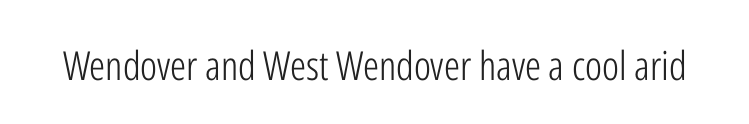
The image shows 40 px light, condensed sans-serif type, upright; set normal letter spacing, not underlined; low stroke contrast and a medium x-height.
